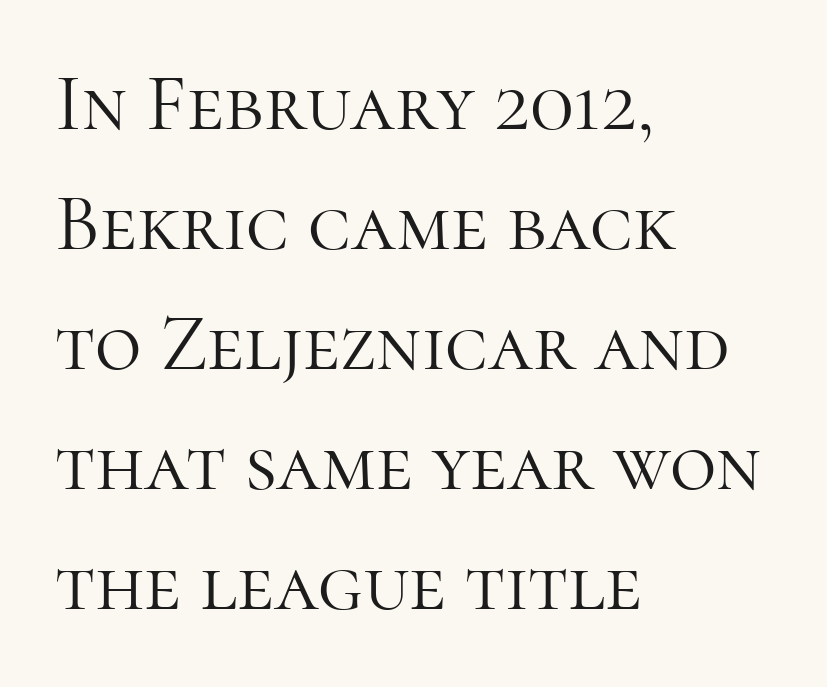
The image shows 80 px light serif type, upright; set left-aligned, normal line spacing (1.5x), normal letter spacing, not underlined; high stroke contrast and a medium x-height.
